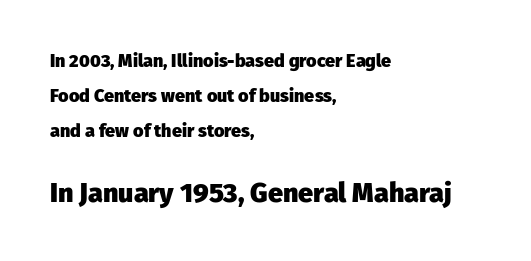
Q: Is the text bold? A: Yes.
Q: Is the text italic (slanted)? A: No, it is upright.
Q: Is the text underlined? A: No.
Q: How is the paragraph aligned? A: Left-aligned.
Q: Is the spacing between letters normal or unusually wide? A: Normal.
Q: Is the spacing between lines tight, normal or loose? A: Loose.
Q: Which block of text is set in a larger size, the first (top) or the second (bottom)? A: The second (bottom) one.
